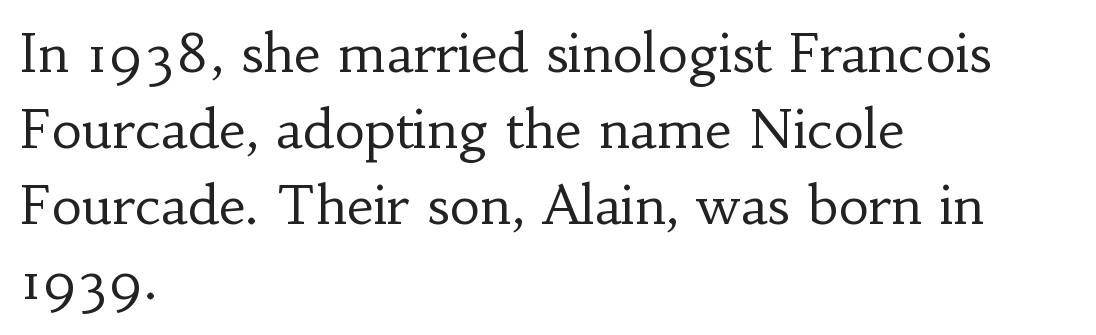
{"serif": "yes", "italic": "no", "bold": "no", "weight": "regular", "width": "normal", "stroke_contrast": "low", "x_height": "small", "monospaced": "no", "underline": "no", "align": "left", "line_spacing": "normal", "line_spacing_ratio": 1.43, "letter_spacing": "normal", "letter_spacing_em": 0.0, "glyph_px": 53}
